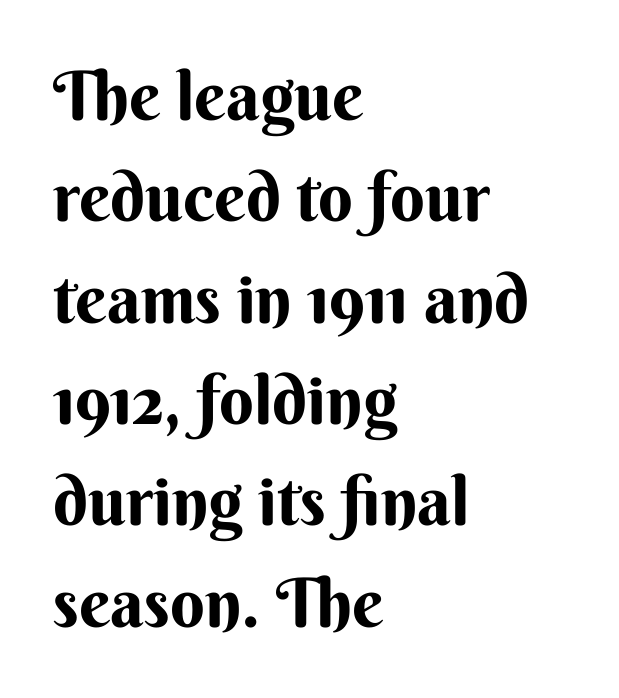
You could not count columns in this text — the font is proportionally spaced. If you measured baseline to baseline, you'd find a middling distance. This sample uses a sans-serif face. This sample is left-justified, so line endings fall wherever the words run out. The letters sit at their default tracking, neither squeezed nor spread. Does the lettering tilt? It doesn't — this is upright.
